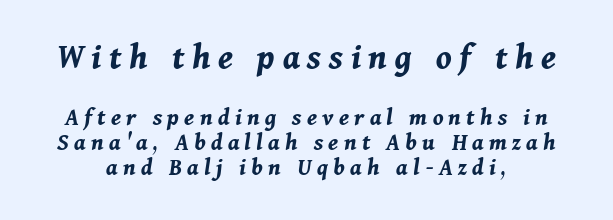
Set as a true bold cut, around the 700 mark. Looks like regular typesetting: each glyph gets only the width it needs. The line-height multiplier appears low, near solid setting. Underlining? Definitely not there. Size hierarchy here favors the leading block over the trailing one. These lines were composed using italics.
